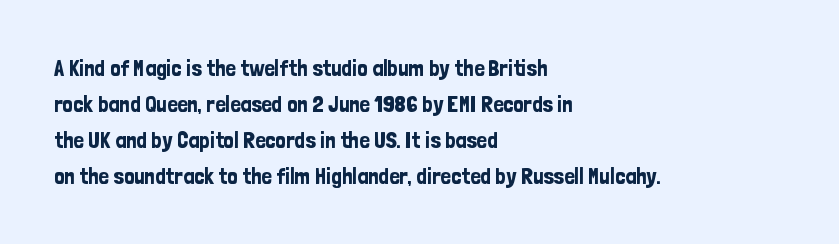
The image shows 23 px text type, upright; set left-aligned, normal line spacing (1.56x), normal letter spacing, not underlined.
